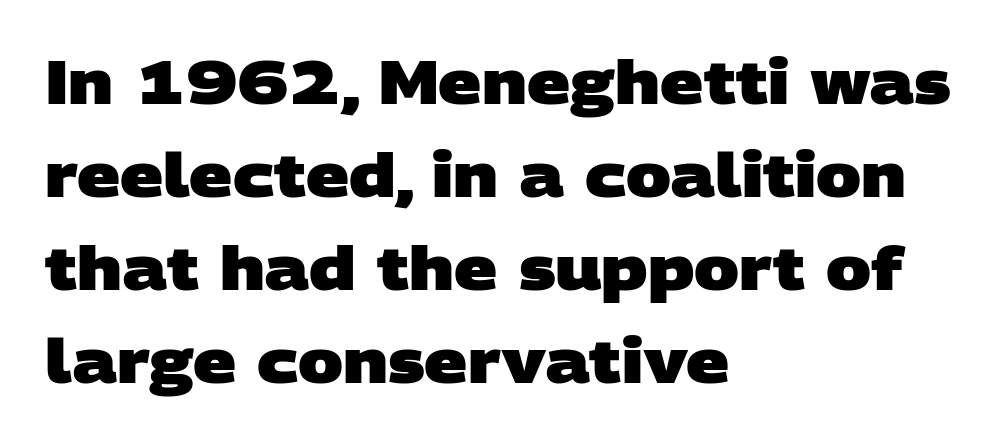
Q: Is the text bold? A: Yes.
Q: Is the typeface a serif or a sans-serif typeface? A: Sans-serif.
Q: Is the text underlined? A: No.
Q: How is the paragraph aligned? A: Left-aligned.
Q: Is the spacing between letters normal or unusually wide? A: Normal.
Q: Is the spacing between lines tight, normal or loose? A: Normal.
Q: Width (condensed, normal, or wide)? A: Wide.
Q: Stroke contrast? A: Low.
Q: x-height? A: Large.
Q: Monospaced? A: No.
